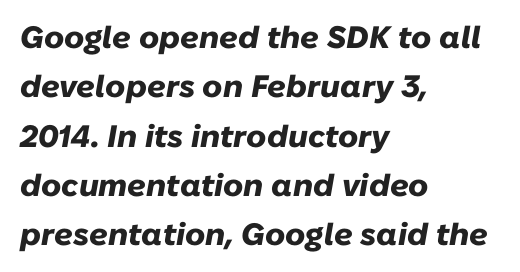
Q: Is the text bold? A: Yes.
Q: Is the text italic (slanted)? A: Yes, it leans right by about 10 degrees.
Q: Is the text underlined? A: No.
Q: How is the paragraph aligned? A: Left-aligned.
Q: Is the spacing between letters normal or unusually wide? A: Normal.
Q: Is the spacing between lines tight, normal or loose? A: Normal.
Q: Width (condensed, normal, or wide)? A: Normal.
Q: Stroke contrast? A: Low.
Q: x-height? A: Medium.
Q: Monospaced? A: No.
